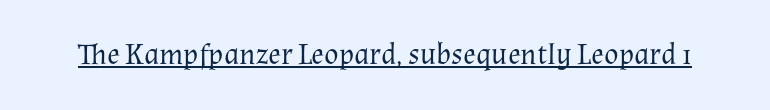
{"serif": "yes", "italic": "no", "bold": "no", "weight": "regular", "width": "normal", "stroke_contrast": "medium", "x_height": "medium", "monospaced": "no", "underline": "yes", "letter_spacing": "normal", "letter_spacing_em": 0.0, "glyph_px": 30}
